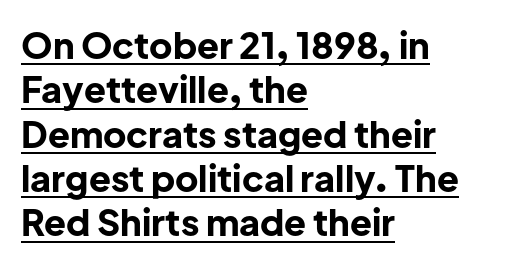
Q: Is the text bold? A: Yes.
Q: Is the text italic (slanted)? A: No, it is upright.
Q: Is the typeface a serif or a sans-serif typeface? A: Sans-serif.
Q: Is the text underlined? A: Yes.
Q: How is the paragraph aligned? A: Left-aligned.
Q: Is the spacing between letters normal or unusually wide? A: Normal.
Q: Width (condensed, normal, or wide)? A: Normal.
Q: Stroke contrast? A: Low.
Q: x-height? A: Medium.
Q: Monospaced? A: No.
